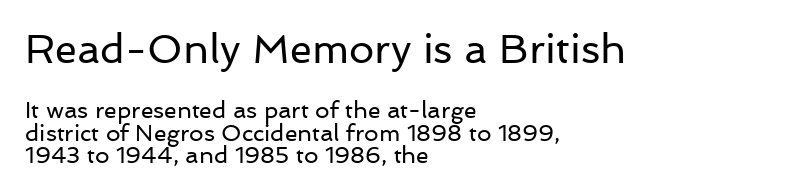
{"serif": "no", "italic": "no", "bold": "no", "weight": "regular", "width": "normal", "stroke_contrast": "low", "x_height": "medium", "monospaced": "no", "underline": "no", "align": "left", "line_spacing": "tight", "line_spacing_ratio": 0.98, "letter_spacing": "normal", "letter_spacing_em": 0.0, "larger_block": "first", "size_ratio": 1.74, "glyph_px": 40}
